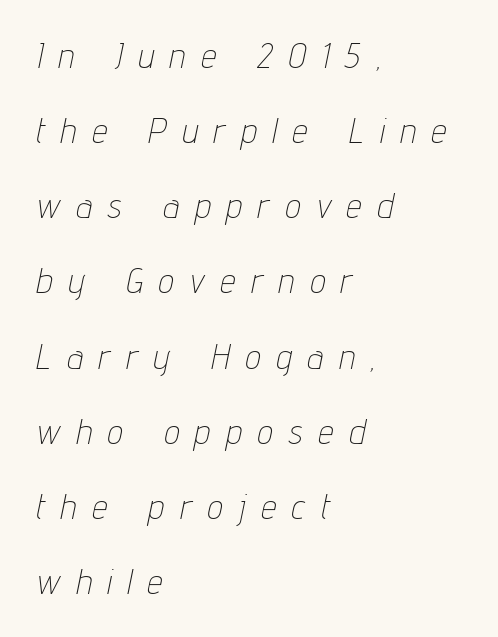
{"italic": "yes", "lean": "right", "slant_degrees": 12, "bold": "no", "weight": "thin", "width": "condensed", "stroke_contrast": "low", "x_height": "medium", "monospaced": "no", "underline": "no", "align": "left", "line_spacing": "loose", "line_spacing_ratio": 2.21, "letter_spacing": "wide", "letter_spacing_em": 0.48, "glyph_px": 34}
